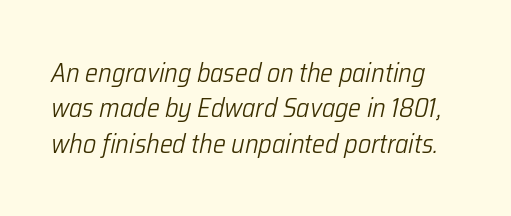
The image shows 27 px text type, italic (leaning right); set normal line spacing (1.31x), normal letter spacing, not underlined.
